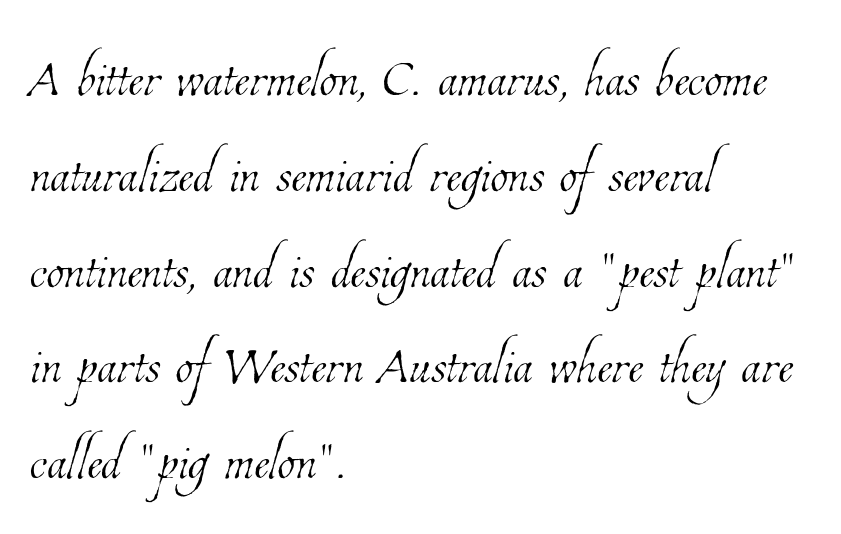
The image shows 72 px thin, condensed type; set left-aligned, normal line spacing (1.33x), normal letter spacing, not underlined; low stroke contrast and a medium x-height.
